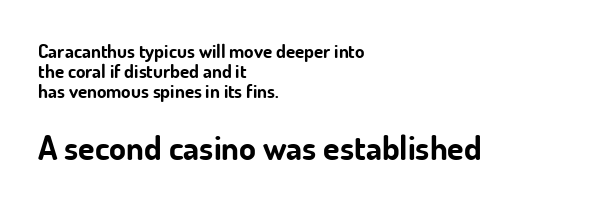
The image shows 34 px bold sans-serif type, upright; set left-aligned, tight line spacing (1.05x), normal letter spacing, not underlined; the second (bottom) block is 1.79x larger; low stroke contrast and a small x-height.
